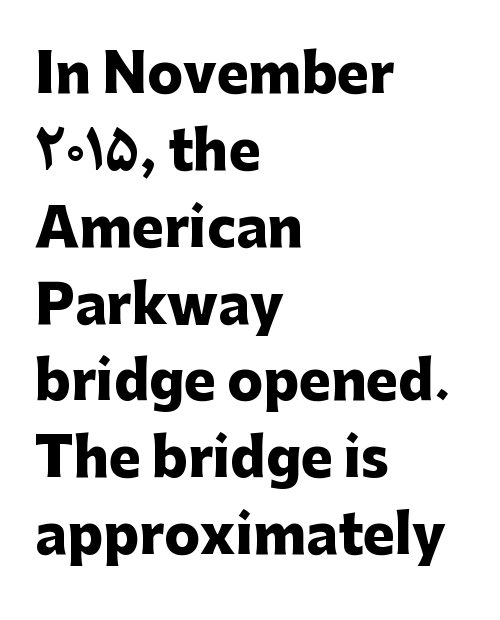
The foot of each line stays bare and open. The glyphs in this specimen are sans serif. Summary of vertical rhythm: regular, with standard interline spacing. The line texture is even and compact thanks to regular tracking.
